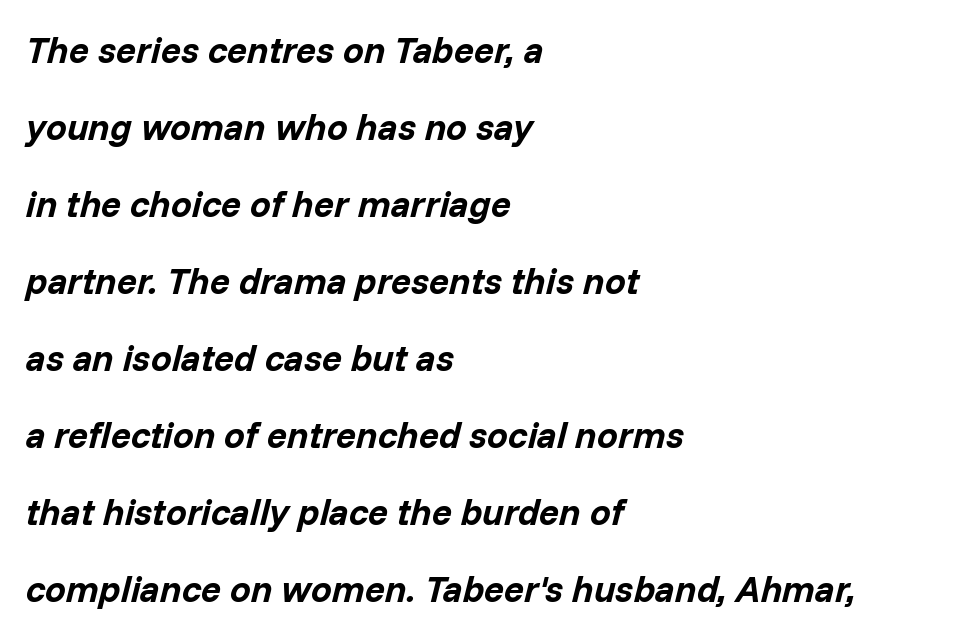
{"italic": "yes", "lean": "right", "slant_degrees": 14, "bold": "yes", "weight": "bold", "width": "normal", "stroke_contrast": "low", "x_height": "medium", "monospaced": "no", "underline": "no", "align": "left", "line_spacing": "loose", "line_spacing_ratio": 2.08, "letter_spacing": "normal", "letter_spacing_em": 0.0, "glyph_px": 37}
